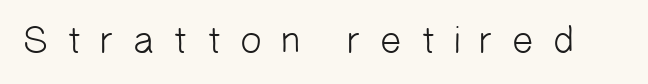
{"serif": "no", "bold": "no", "weight": "light", "width": "normal", "stroke_contrast": "low", "x_height": "medium", "monospaced": "no", "underline": "no", "letter_spacing": "wide", "letter_spacing_em": 0.43, "glyph_px": 39}
